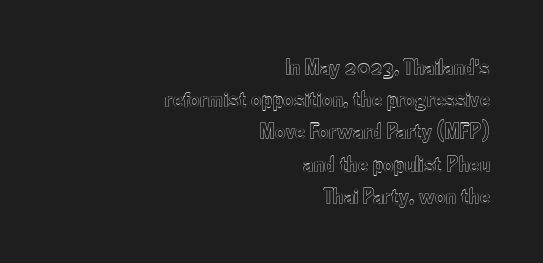
The image shows 23 px text type, upright; set right-aligned, normal line spacing (1.4x), normal letter spacing, not underlined.
